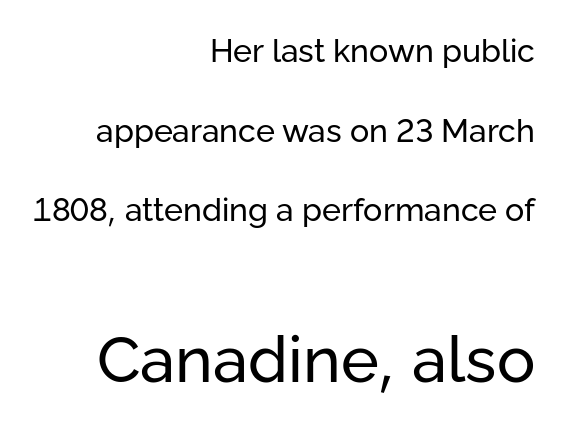
One glance says open: line gaps are wider than usual. Right-aligned paragraph, ragged on the left. Nothing sits at the stroke ends, so this counts as sans-serif. Spacing verdict: proportional, widths tailored to each character. This layout puts the modest block above and the oversized block below.
